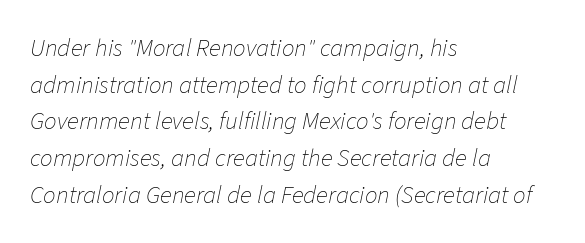
Q: Is the text bold? A: No.
Q: Is the text italic (slanted)? A: Yes, it leans right by about 11 degrees.
Q: Is the text underlined? A: No.
Q: How is the paragraph aligned? A: Left-aligned.
Q: Is the spacing between letters normal or unusually wide? A: Normal.
Q: Is the spacing between lines tight, normal or loose? A: Normal.
